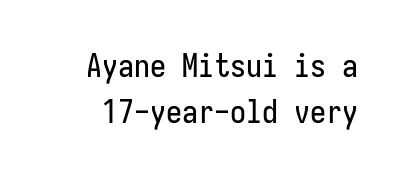
{"serif": "no", "italic": "no", "width": "condensed", "stroke_contrast": "low", "x_height": "medium", "monospaced": "yes", "underline": "no", "line_spacing": "normal", "line_spacing_ratio": 1.43, "letter_spacing": "normal", "letter_spacing_em": 0.0, "glyph_px": 32}
